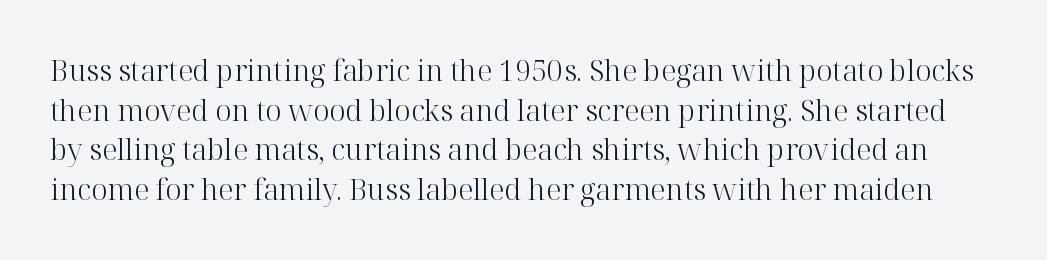
{"serif": "yes", "italic": "no", "bold": "no", "weight": "light", "width": "normal", "stroke_contrast": "high", "x_height": "medium", "monospaced": "no", "underline": "no", "line_spacing": "normal", "line_spacing_ratio": 1.37, "letter_spacing": "normal", "letter_spacing_em": 0.0, "glyph_px": 29}
